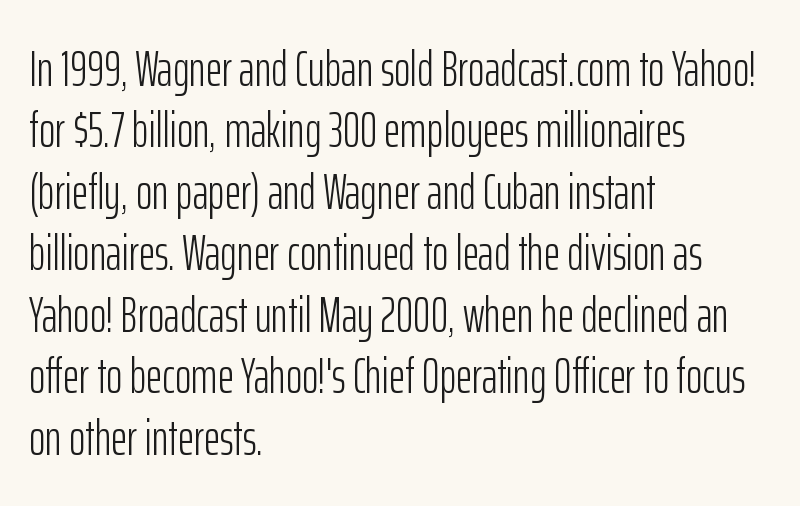
Q: Is the text bold? A: No.
Q: Is the text italic (slanted)? A: No, it is upright.
Q: Is the typeface a serif or a sans-serif typeface? A: Sans-serif.
Q: Is the text underlined? A: No.
Q: How is the paragraph aligned? A: Left-aligned.
Q: Is the spacing between letters normal or unusually wide? A: Normal.
Q: Width (condensed, normal, or wide)? A: Condensed.
Q: Stroke contrast? A: Low.
Q: x-height? A: Medium.
Q: Monospaced? A: No.
